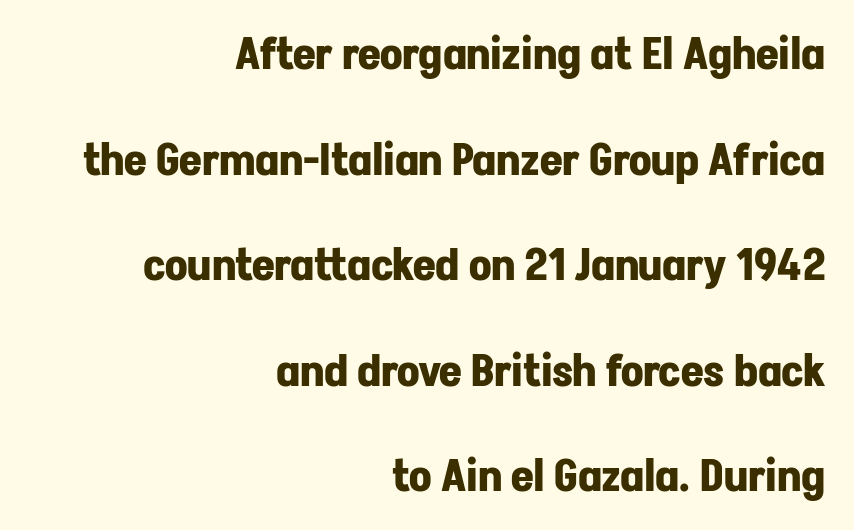
Q: Is the text bold? A: Yes.
Q: Is the text italic (slanted)? A: No, it is upright.
Q: Is the typeface a serif or a sans-serif typeface? A: Sans-serif.
Q: Is the text underlined? A: No.
Q: How is the paragraph aligned? A: Right-aligned.
Q: Is the spacing between letters normal or unusually wide? A: Normal.
Q: Is the spacing between lines tight, normal or loose? A: Loose.
Q: Width (condensed, normal, or wide)? A: Normal.
Q: Stroke contrast? A: Low.
Q: x-height? A: Medium.
Q: Monospaced? A: No.
